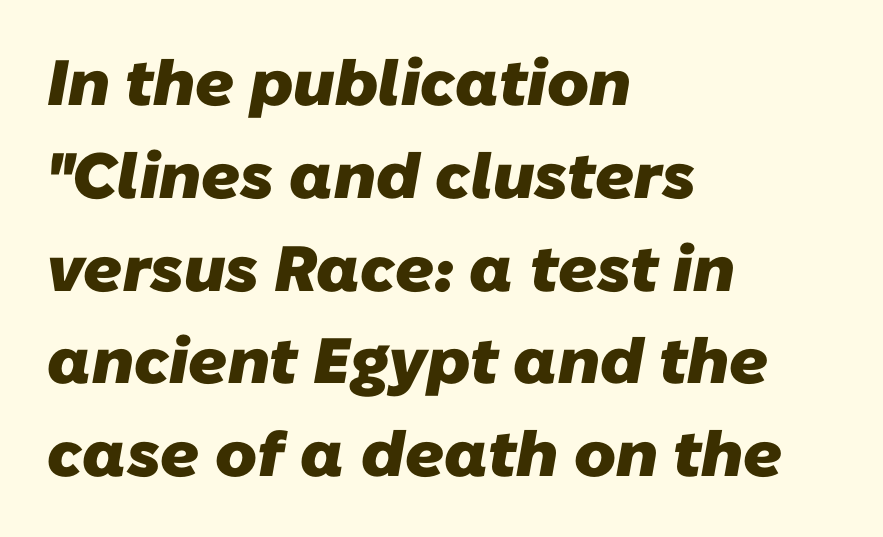
The glyphs are unaccompanied by any horizontal stroke below them. Line beginnings align vertically; line endings do not. The tracking reads as untouched default to a designer's eye. Each glyph is drawn with heavy, bold strokes.
